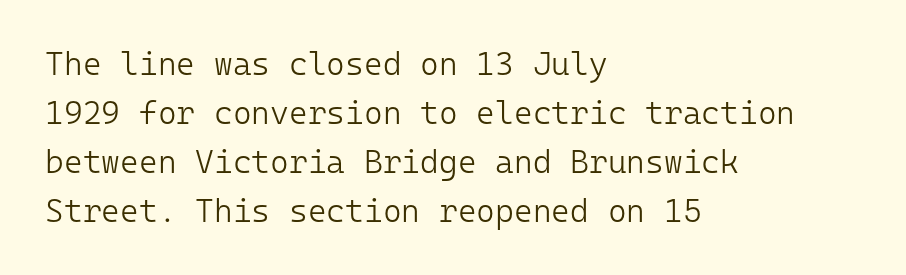
{"serif": "no", "italic": "no", "bold": "no", "weight": "light", "width": "normal", "stroke_contrast": "low", "x_height": "medium", "monospaced": "yes", "underline": "no", "align": "left", "line_spacing": "normal", "line_spacing_ratio": 1.53, "letter_spacing": "normal", "letter_spacing_em": 0.0, "glyph_px": 32}
